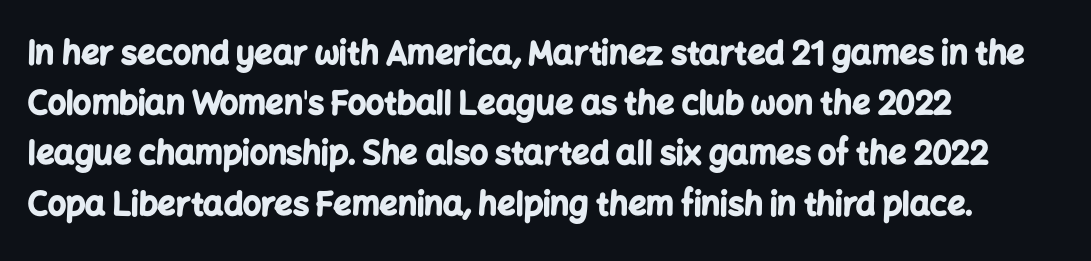
{"serif": "no", "italic": "no", "bold": "yes", "weight": "bold", "width": "normal", "stroke_contrast": "low", "x_height": "medium", "monospaced": "no", "underline": "no", "align": "left", "line_spacing": "normal", "line_spacing_ratio": 1.57, "letter_spacing": "normal", "letter_spacing_em": 0.0, "glyph_px": 32}
